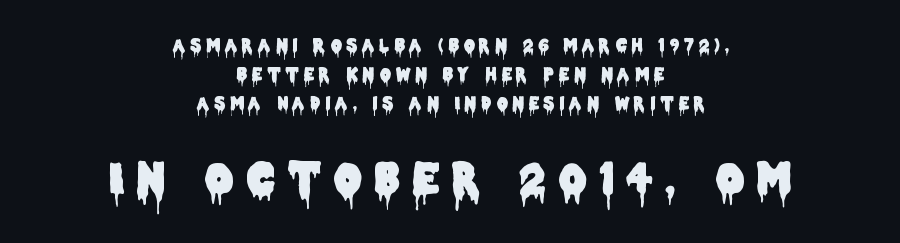
Is this a sans? Yes — the strokes have no serifs. The gaps between neighbouring characters are conspicuously large. The string is rendered with underlining switched off. This is the regular roman posture of the typeface. Spacing verdict: proportional, widths tailored to each character.
